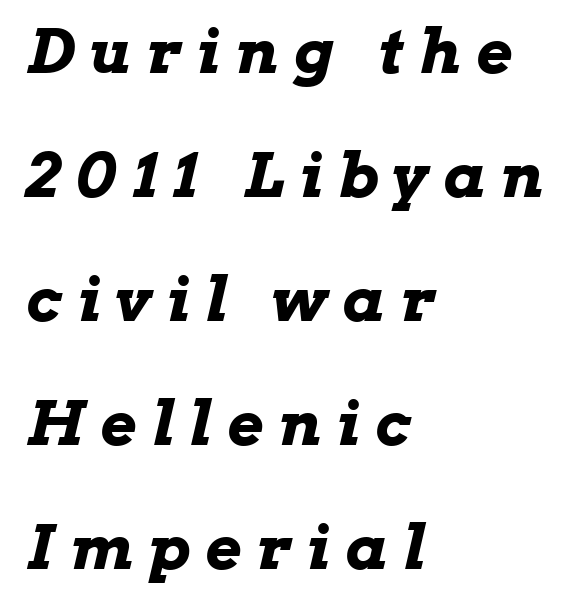
{"italic": "yes", "lean": "right", "slant_degrees": 13, "bold": "yes", "weight": "bold", "width": "wide", "stroke_contrast": "low", "x_height": "medium", "monospaced": "no", "underline": "no", "align": "left", "line_spacing": "loose", "line_spacing_ratio": 2.0, "letter_spacing": "wide", "letter_spacing_em": 0.25, "glyph_px": 62}
